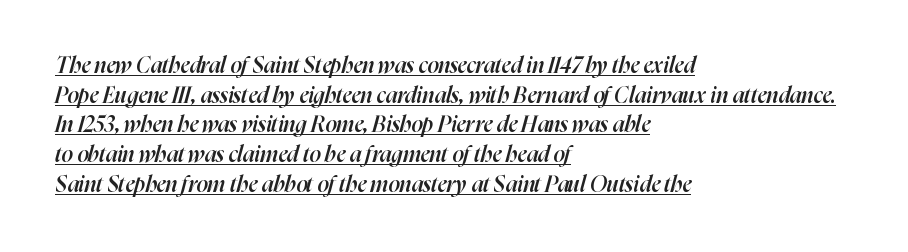
Q: Is the text bold? A: Semi-bold.
Q: Is the text italic (slanted)? A: Yes, it leans right by about 16 degrees.
Q: Is the text underlined? A: Yes.
Q: How is the paragraph aligned? A: Left-aligned.
Q: Is the spacing between letters normal or unusually wide? A: Normal.
Q: Is the spacing between lines tight, normal or loose? A: Normal.
